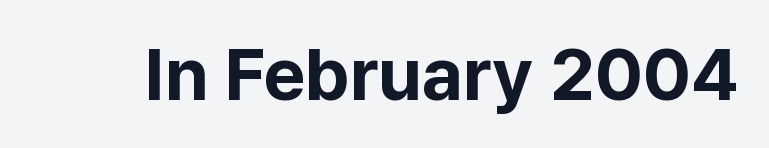
It's the straight-up-and-down kind of type. Here the designer chose a conventional face with non-uniform glyph widths. Standard letterfit; no display-style spreading of the glyphs. Lines of text with bare space underneath. Strong, thick strokes mark this as bold type. The font family rendered here belongs to the sans-serif group.
